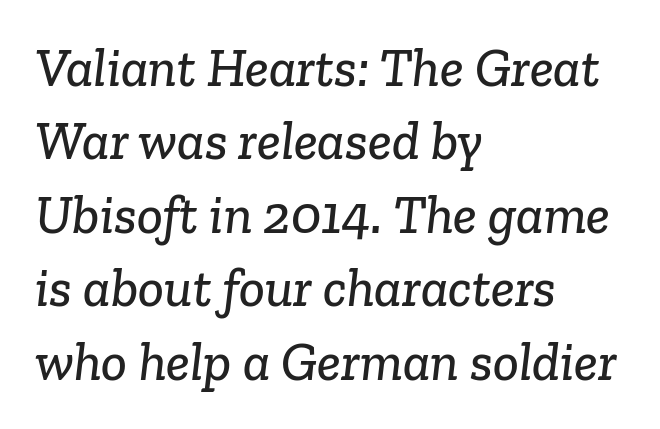
Q: Is the typeface a serif or a sans-serif typeface? A: Serif.
Q: Is the text underlined? A: No.
Q: How is the paragraph aligned? A: Left-aligned.
Q: Is the spacing between letters normal or unusually wide? A: Normal.
Q: Is the spacing between lines tight, normal or loose? A: Normal.
Q: Width (condensed, normal, or wide)? A: Normal.
Q: Stroke contrast? A: Low.
Q: x-height? A: Medium.
Q: Monospaced? A: No.
